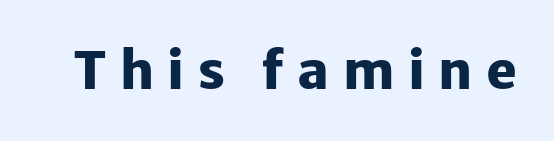
Has an underline been added? It has not. How heavy is the stroke? Heavy — this is a bold. Is this a sans? Yes — the strokes have no serifs. Display-style spreading of the glyphs; the letterfit is very open. Here the designer chose a conventional face with non-uniform glyph widths.
